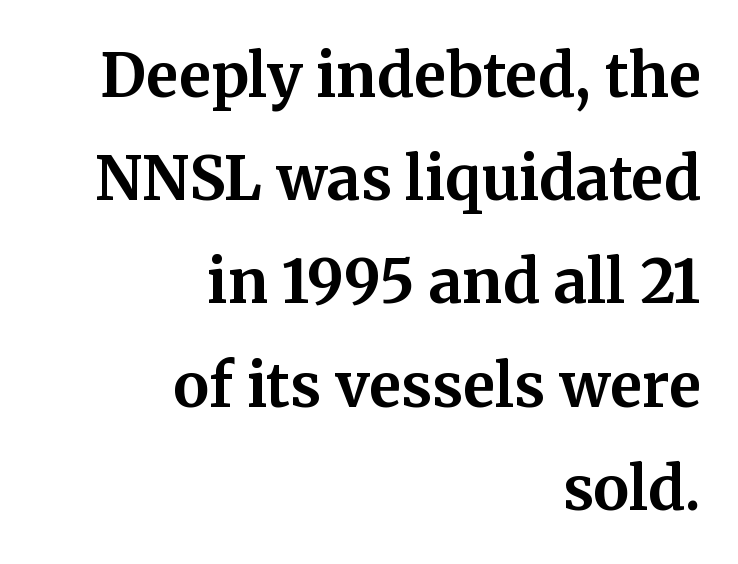
The image shows 60 px bold serif type, upright; set right-aligned, line spacing 1.72x, normal letter spacing, not underlined; medium stroke contrast and a medium x-height.
